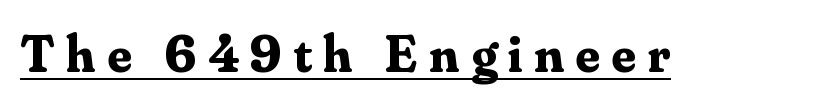
The rendering uses a bold face; every stroke is thick and dark. The font family rendered here belongs to the serif group. Vertical strokes here are truly vertical. What stands out about the letter spacing? Its width — letters are far apart. Students, observe the line beneath the letters — that is underlining. Spacing verdict: proportional, widths tailored to each character.
